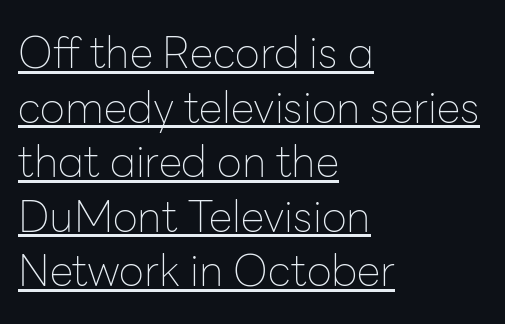
The image shows 43 px thin sans-serif type, upright; set left-aligned, normal line spacing (1.27x), normal letter spacing, underlined; low stroke contrast and a medium x-height.
